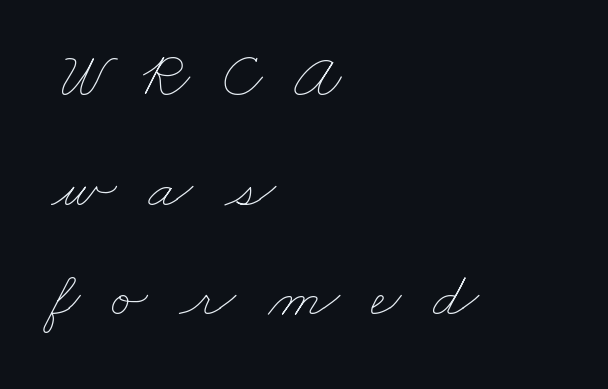
{"bold": "no", "weight": "thin", "width": "wide", "stroke_contrast": "low", "x_height": "small", "monospaced": "no", "underline": "no", "align": "left", "line_spacing": "normal", "line_spacing_ratio": 1.66, "letter_spacing": "wide", "letter_spacing_em": 0.48, "glyph_px": 66}
